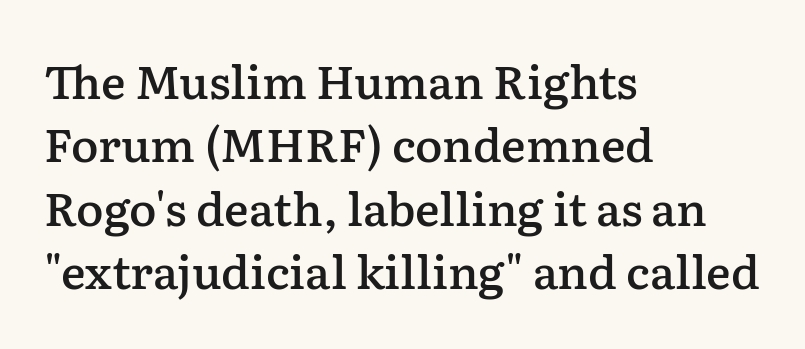
Q: Is the text bold? A: Semi-bold.
Q: Is the text italic (slanted)? A: No, it is upright.
Q: Is the typeface a serif or a sans-serif typeface? A: Serif.
Q: Is the text underlined? A: No.
Q: How is the paragraph aligned? A: Left-aligned.
Q: Is the spacing between letters normal or unusually wide? A: Normal.
Q: Is the spacing between lines tight, normal or loose? A: Normal.
Q: Width (condensed, normal, or wide)? A: Normal.
Q: Stroke contrast? A: Low.
Q: x-height? A: Medium.
Q: Monospaced? A: No.
